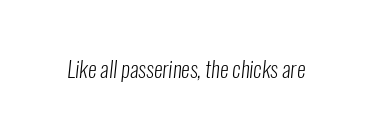
{"bold": "no", "underline": "no", "letter_spacing": "normal", "letter_spacing_em": 0.0, "glyph_px": 22}
